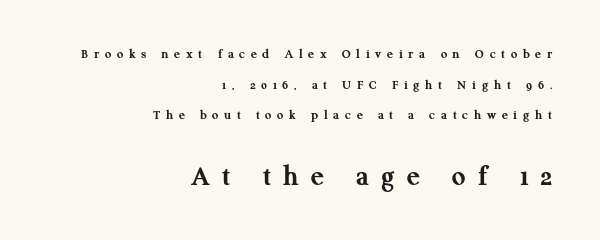
The image shows 30 px semibold serif type, upright; set right-aligned, loose line spacing (2.18x), unusually wide letter spacing (+0.41 em), not underlined; the second (bottom) block is 2.14x larger; medium stroke contrast and a medium x-height.
